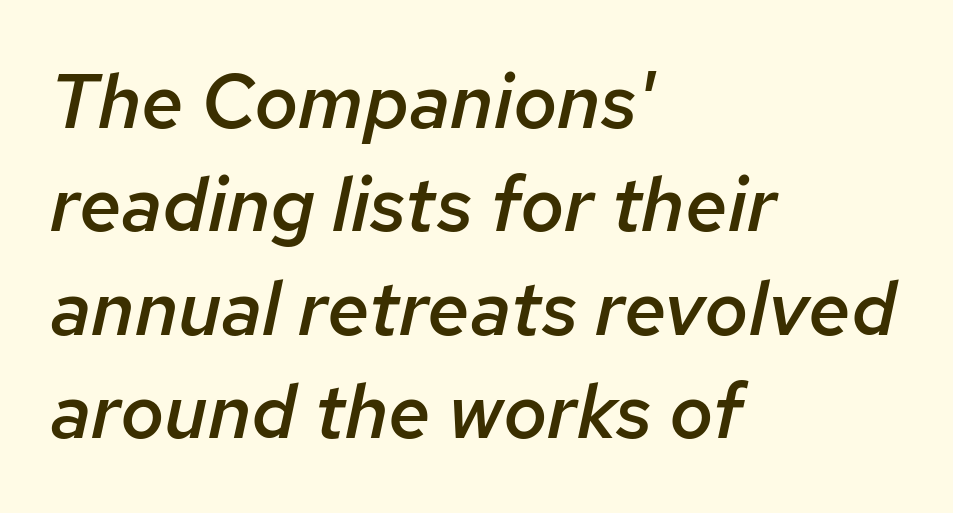
{"italic": "yes", "lean": "right", "slant_degrees": 12, "bold": "semi", "weight": "semibold", "width": "normal", "stroke_contrast": "low", "x_height": "medium", "monospaced": "no", "underline": "no", "align": "left", "line_spacing": "normal", "line_spacing_ratio": 1.36, "letter_spacing": "normal", "letter_spacing_em": 0.0, "glyph_px": 76}
